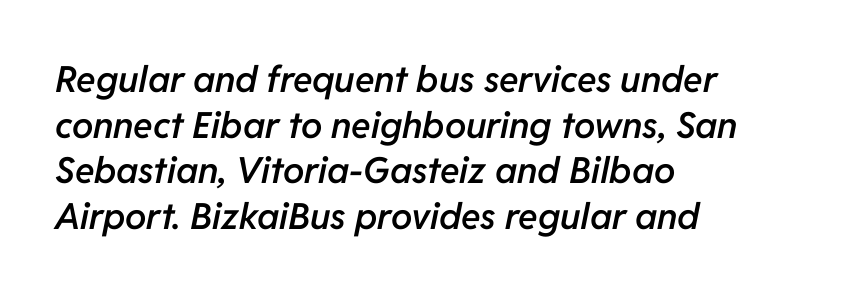
{"italic": "yes", "lean": "right", "slant_degrees": 11, "bold": "semi", "weight": "semibold", "width": "normal", "stroke_contrast": "low", "x_height": "medium", "monospaced": "no", "underline": "no", "align": "left", "line_spacing": "normal", "line_spacing_ratio": 1.27, "letter_spacing": "normal", "letter_spacing_em": 0.0, "glyph_px": 36}
